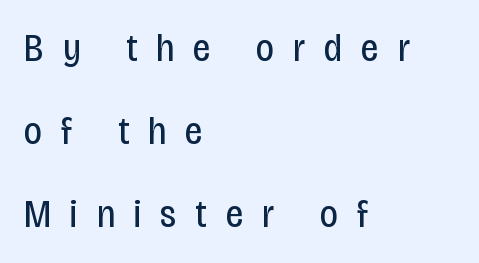
Q: Is the text bold? A: No.
Q: Is the text italic (slanted)? A: No, it is upright.
Q: Is the typeface a serif or a sans-serif typeface? A: Sans-serif.
Q: Is the text underlined? A: No.
Q: How is the paragraph aligned? A: Left-aligned.
Q: Is the spacing between letters normal or unusually wide? A: Unusually wide.
Q: Is the spacing between lines tight, normal or loose? A: Loose.
Q: Width (condensed, normal, or wide)? A: Condensed.
Q: Stroke contrast? A: Low.
Q: x-height? A: Large.
Q: Monospaced? A: No.
